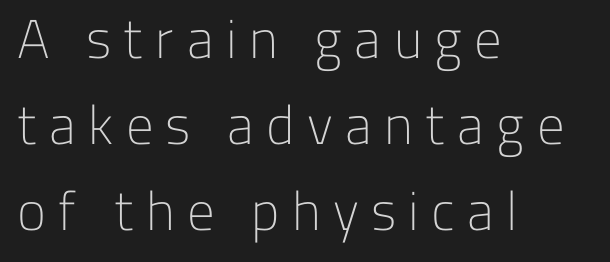
Check where the strokes stop: nothing finishes them off — pure sans. Does the leading feel generous? No, just average. The horizontal fit of the characters is loose and conspicuously gappy. On a weight scale, this lands at 450 or below.
